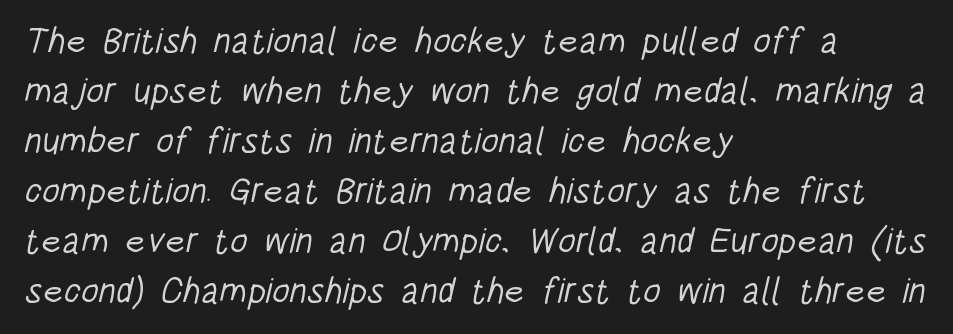
{"serif": "no", "bold": "no", "weight": "light", "width": "condensed", "stroke_contrast": "low", "x_height": "large", "monospaced": "no", "underline": "no", "align": "left", "line_spacing": "normal", "line_spacing_ratio": 1.39, "letter_spacing": "normal", "letter_spacing_em": 0.0, "glyph_px": 36}
